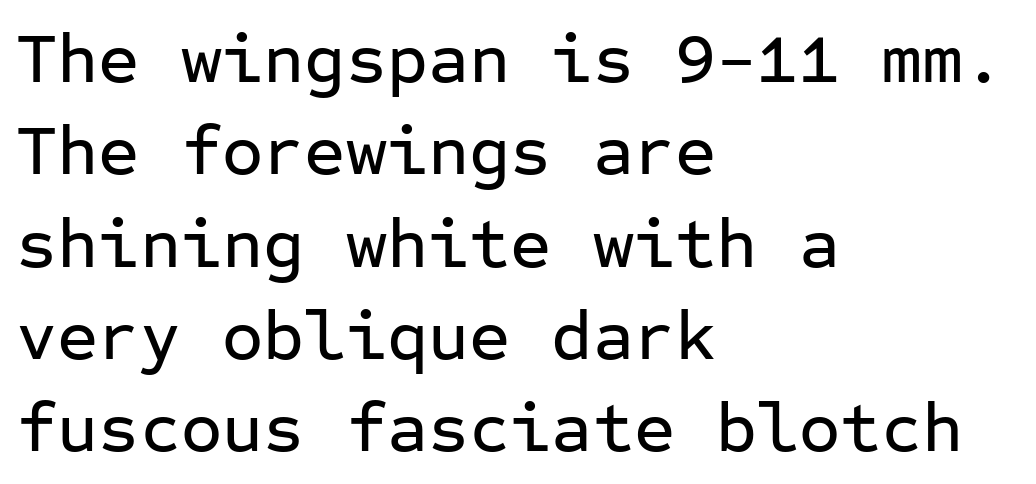
Q: Is the text italic (slanted)? A: No, it is upright.
Q: Is the typeface a serif or a sans-serif typeface? A: Sans-serif.
Q: Is the text underlined? A: No.
Q: How is the paragraph aligned? A: Left-aligned.
Q: Is the spacing between letters normal or unusually wide? A: Normal.
Q: Is the spacing between lines tight, normal or loose? A: Normal.
Q: Width (condensed, normal, or wide)? A: Normal.
Q: Stroke contrast? A: Low.
Q: x-height? A: Medium.
Q: Monospaced? A: Yes.
